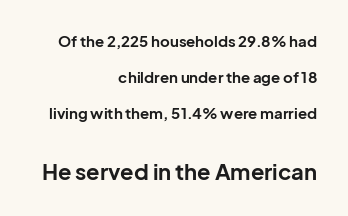
The image shows 22 px bold type, upright; set right-aligned, loose line spacing (2.4x), normal letter spacing, not underlined; the second (bottom) block is 1.47x larger.
